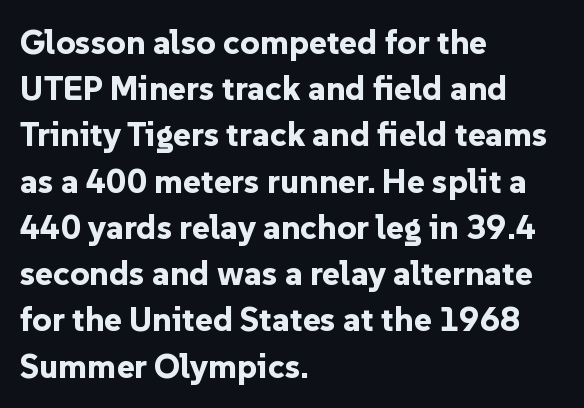
The image shows 34 px bold sans-serif type, upright; set left-aligned, normal line spacing (1.36x), normal letter spacing, not underlined; low stroke contrast and a medium x-height.
